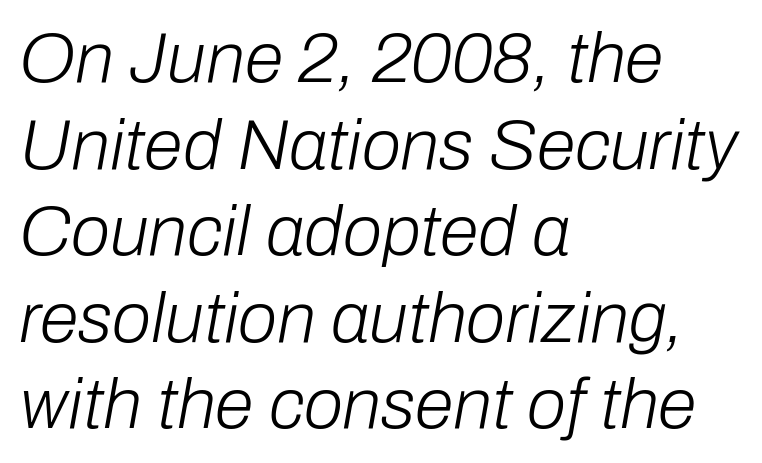
The rendering anchors every line to the left-hand side. Between one letter and the next there's only the usual sliver of space. The letters advance in unequal steps, a hallmark of proportional type. Is this a heavy cut? Hardly; it is regular or lighter. In terms of posture, this sample is oblique.
